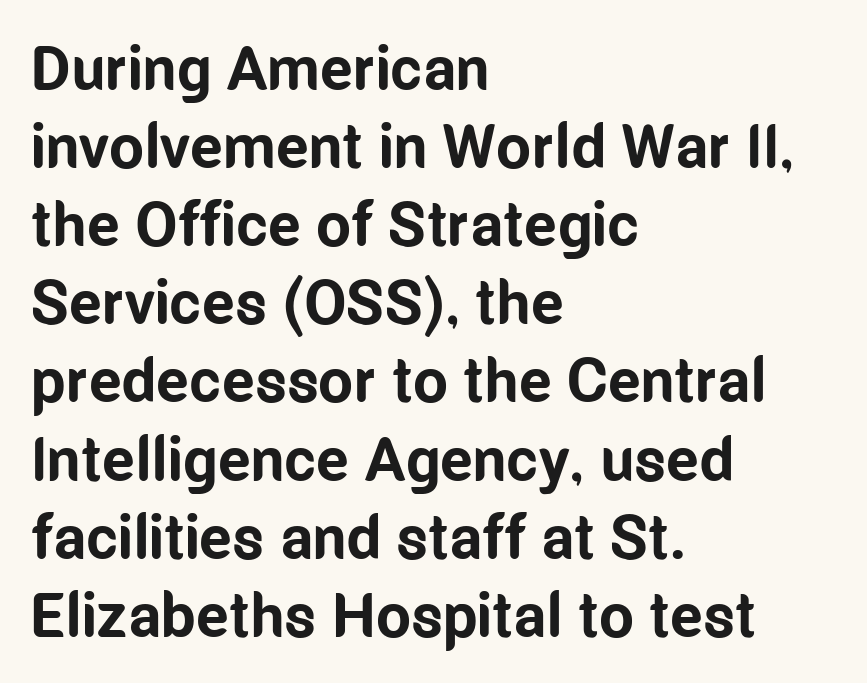
The image shows 62 px bold, condensed sans-serif type, upright; set left-aligned, normal line spacing (1.26x), normal letter spacing, not underlined; low stroke contrast and a medium x-height.
